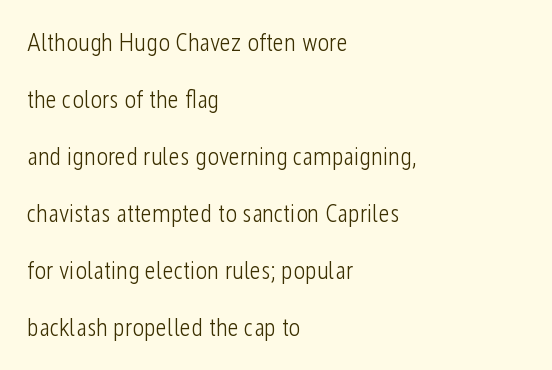
Q: Is the text bold? A: No.
Q: Is the text italic (slanted)? A: No, it is upright.
Q: Is the text underlined? A: No.
Q: How is the paragraph aligned? A: Left-aligned.
Q: Is the spacing between letters normal or unusually wide? A: Normal.
Q: Is the spacing between lines tight, normal or loose? A: Loose.
